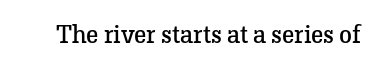
Q: Is the text bold? A: No.
Q: Is the text italic (slanted)? A: No, it is upright.
Q: Is the text underlined? A: No.
Q: Is the spacing between letters normal or unusually wide? A: Normal.
